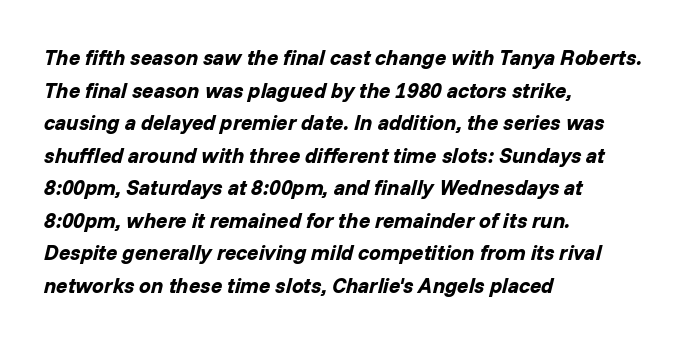
The image shows 21 px bold type, italic (leaning right); set left-aligned, normal line spacing (1.55x), normal letter spacing, not underlined.
